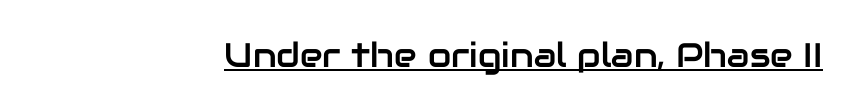
Inter-character spacing is left at the font's built-in metrics. Rendered with straight, roman letterforms. In designer terms, the underline attribute is active on this setting. The face used here is proportionally spaced, like ordinary book or web type.
